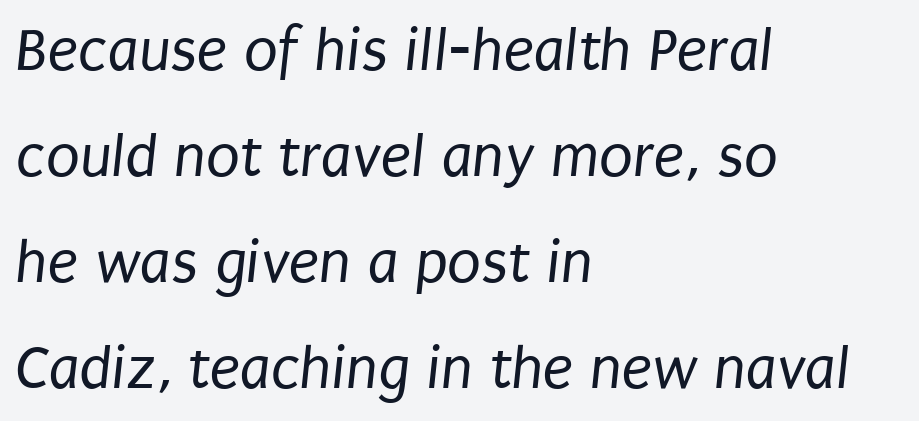
The image shows 62 px regular-weight, condensed sans-serif type; set left-aligned, line spacing 1.71x, normal letter spacing, not underlined; low stroke contrast and a large x-height.
